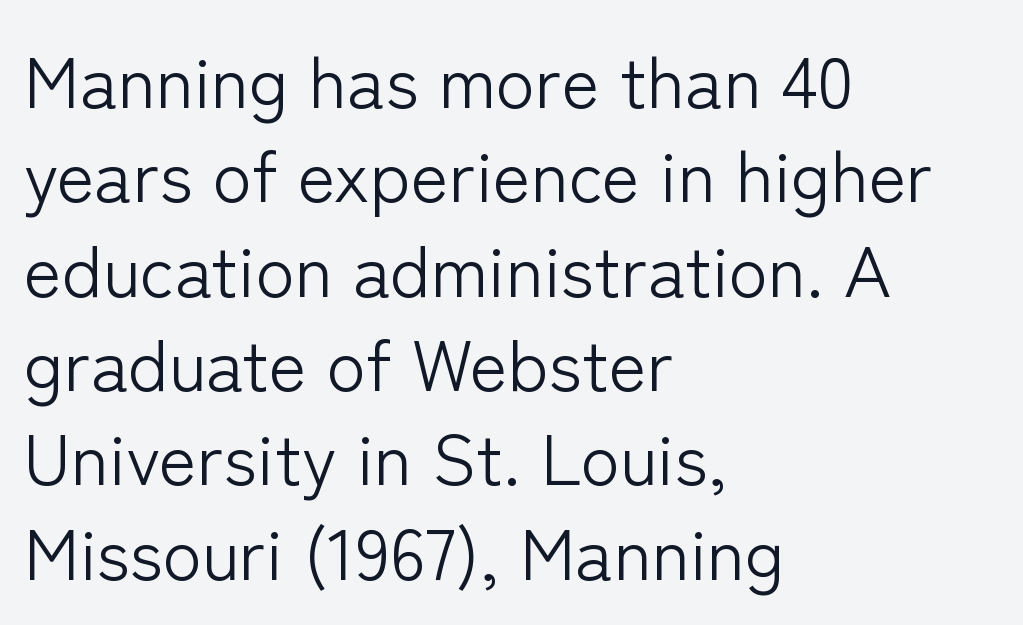
The paragraph shown leans on its left margin. The letters sit at their default tracking, neither squeezed nor spread. The font is comparable to plain body text, perhaps lighter. Note the varied advance widths — an 'i' is clearly narrower than an 'm'. Honestly, there is no underline to notice here at all. These lines sit exactly where default settings would place them.
